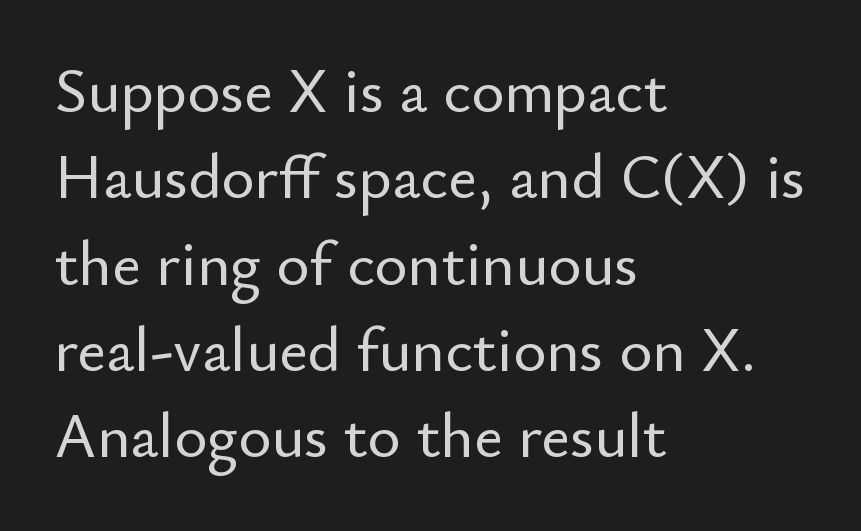
{"serif": "no", "italic": "no", "width": "normal", "stroke_contrast": "low", "x_height": "small", "monospaced": "no", "underline": "no", "align": "left", "line_spacing": "normal", "line_spacing_ratio": 1.37, "letter_spacing": "normal", "letter_spacing_em": 0.0, "glyph_px": 63}
